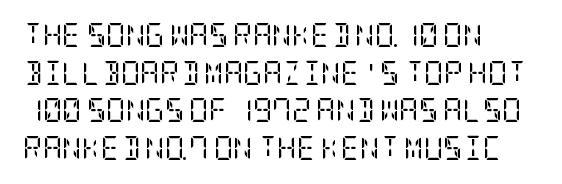
Q: Is the text bold? A: No.
Q: Is the text italic (slanted)? A: No, it is upright.
Q: Is the text underlined? A: No.
Q: How is the paragraph aligned? A: Left-aligned.
Q: Is the spacing between letters normal or unusually wide? A: Normal.
Q: Is the spacing between lines tight, normal or loose? A: Normal.
